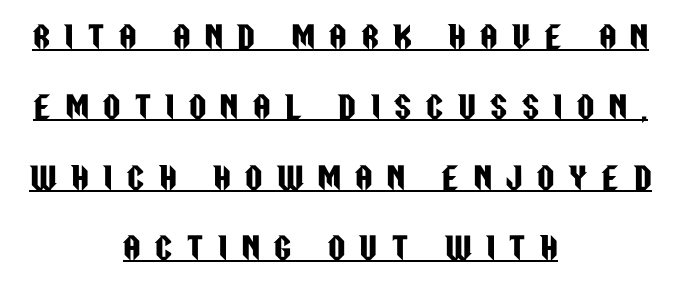
These characters rest on top of a visible drawn line. You could only call the tracking loose — the letters float apart. The designer dialed line spacing up above the default. Varying glyph widths throughout — classic text-font behaviour. Each line is balanced around a shared central axis. Rendered with straight, roman letterforms.
